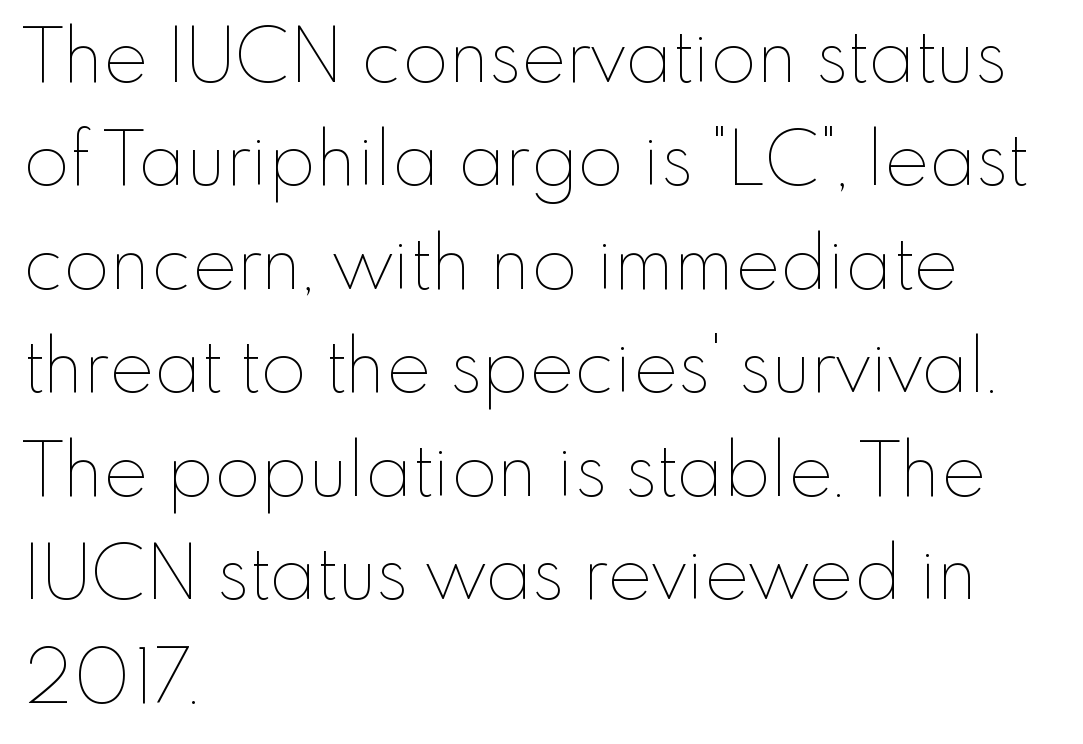
The image shows 75 px thin type, upright; set left-aligned, normal line spacing (1.38x), normal letter spacing, not underlined; low stroke contrast and a small x-height.
